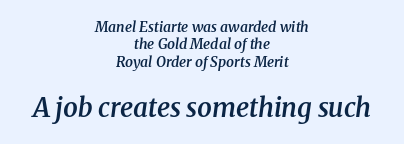
The image shows 26 px text type, italic (leaning right); set centered, normal line spacing (1.25x), normal letter spacing, not underlined; the second (bottom) block is 1.86x larger.
